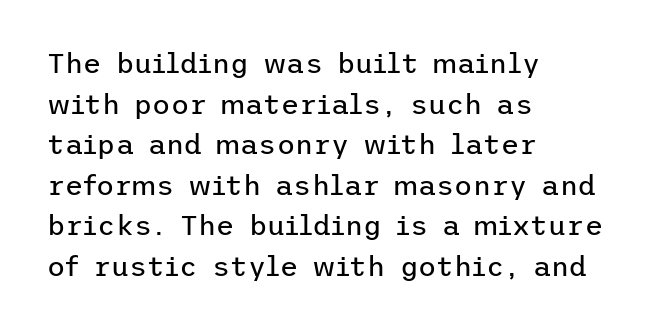
The string is rendered with underlining switched off. The line-height multiplier appears to be the usual default. To sum up the face: it is a sans, with no serifs. This is not heavy type; no bold has been used. Upright lettering throughout. Teacher's note: observe the even left margin — that is flush-left alignment.
